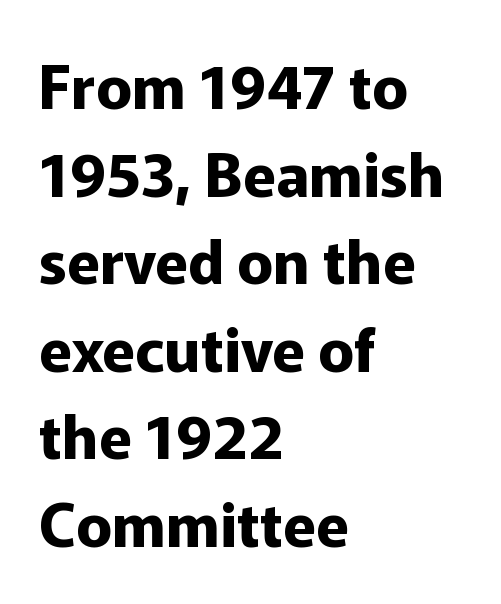
{"serif": "no", "italic": "no", "bold": "yes", "weight": "bold", "width": "normal", "stroke_contrast": "low", "x_height": "medium", "monospaced": "no", "underline": "no", "align": "left", "line_spacing": "normal", "line_spacing_ratio": 1.46, "letter_spacing": "normal", "letter_spacing_em": 0.0, "glyph_px": 60}
